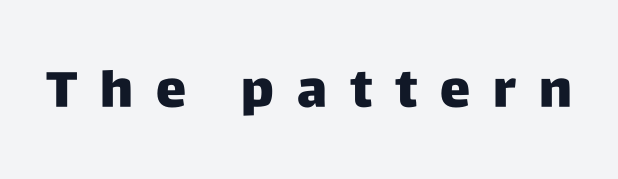
{"serif": "no", "italic": "no", "width": "normal", "stroke_contrast": "low", "x_height": "large", "monospaced": "no", "underline": "no", "letter_spacing": "wide", "letter_spacing_em": 0.45, "glyph_px": 51}
